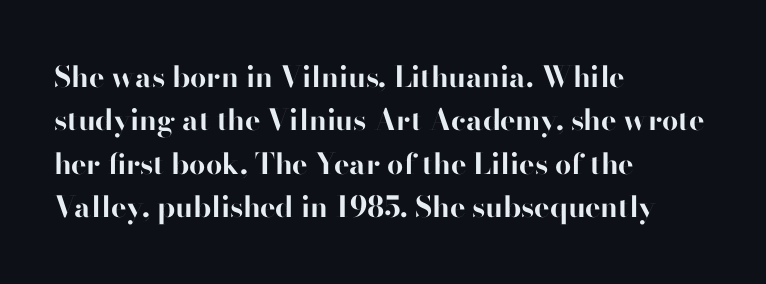
{"serif": "no", "italic": "no", "bold": "yes", "weight": "bold", "width": "normal", "stroke_contrast": "high", "x_height": "small", "monospaced": "no", "underline": "no", "align": "left", "line_spacing": "normal", "line_spacing_ratio": 1.5, "letter_spacing": "normal", "letter_spacing_em": 0.0, "glyph_px": 29}
